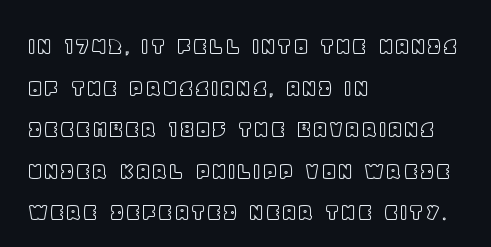
The glyphs are unaccompanied by any horizontal stroke below them. Nope, not italic — everything's standing straight. This sample keeps an unexceptional amount of space between lines. The lines are quadded left. Characters follow at the spacing the type designer built in.
